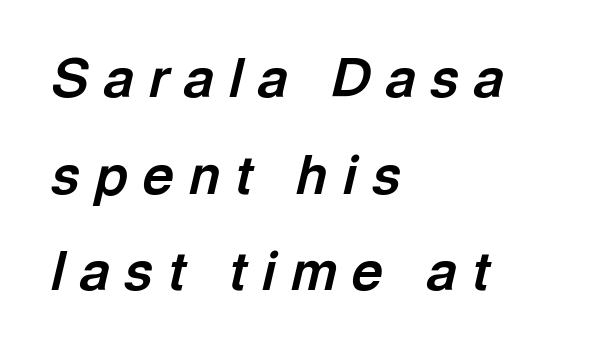
Q: Is the text bold? A: Yes.
Q: Is the text italic (slanted)? A: Yes, it leans right by about 13 degrees.
Q: Is the text underlined? A: No.
Q: How is the paragraph aligned? A: Left-aligned.
Q: Is the spacing between letters normal or unusually wide? A: Unusually wide.
Q: Width (condensed, normal, or wide)? A: Normal.
Q: x-height? A: Medium.
Q: Monospaced? A: No.
